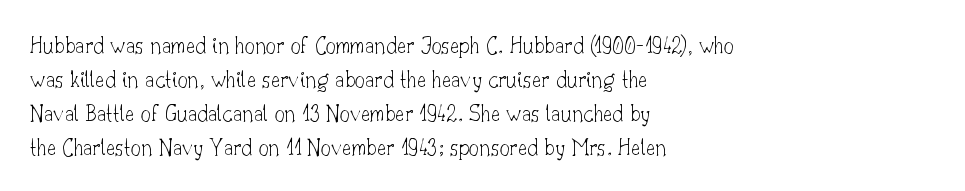
A normal amount of white space separates one row of letters from the next. Honestly, the letter spacing is just normal — you wouldn't notice it. The font's upright variant was chosen for this text. Is this a heavy cut? Hardly; it is regular or lighter. Caption: multi-line text, flush left, ragged right.
